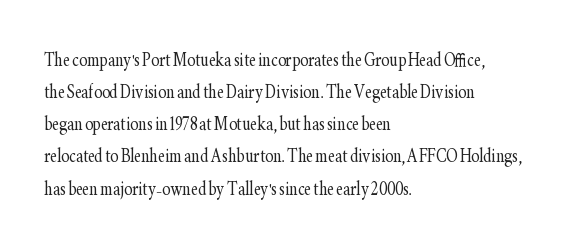
The image shows 24 px text type, upright; set left-aligned, normal line spacing (1.34x), normal letter spacing, not underlined.
